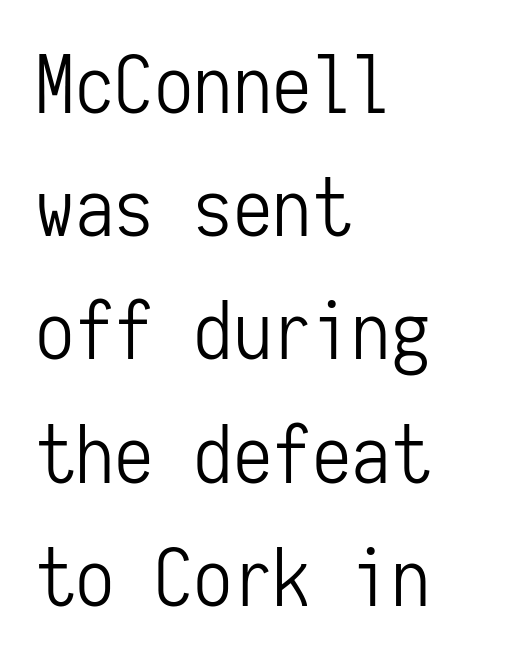
Q: Is the text bold? A: No.
Q: Is the text italic (slanted)? A: No, it is upright.
Q: Is the typeface a serif or a sans-serif typeface? A: Sans-serif.
Q: Is the text underlined? A: No.
Q: How is the paragraph aligned? A: Left-aligned.
Q: Is the spacing between letters normal or unusually wide? A: Normal.
Q: Is the spacing between lines tight, normal or loose? A: Normal.
Q: Width (condensed, normal, or wide)? A: Condensed.
Q: Stroke contrast? A: Low.
Q: x-height? A: Medium.
Q: Monospaced? A: Yes.
